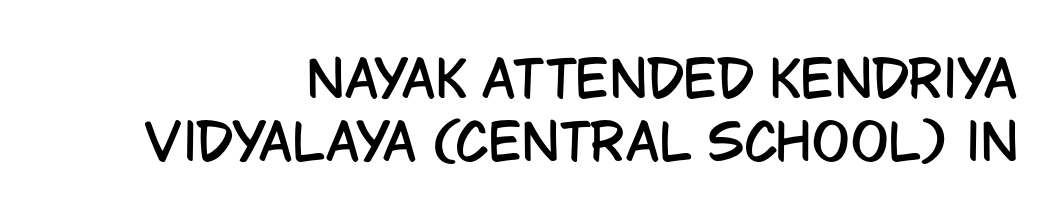
The rows are spaced the way most documents space them. These lines are set flush right with a ragged left edge. The area under the type is left untouched. The line texture is even and compact thanks to regular tracking. Proportional: the letters do not fall into vertical columns. Does the lettering tilt? It doesn't — this is upright.
